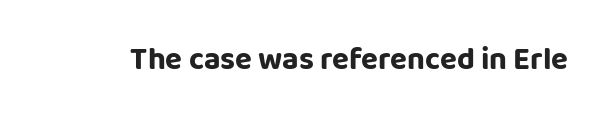
Q: Is the text bold? A: Yes.
Q: Is the text italic (slanted)? A: No, it is upright.
Q: Is the typeface a serif or a sans-serif typeface? A: Sans-serif.
Q: Is the text underlined? A: No.
Q: Is the spacing between letters normal or unusually wide? A: Normal.
Q: Width (condensed, normal, or wide)? A: Normal.
Q: Stroke contrast? A: Low.
Q: x-height? A: Large.
Q: Monospaced? A: No.
